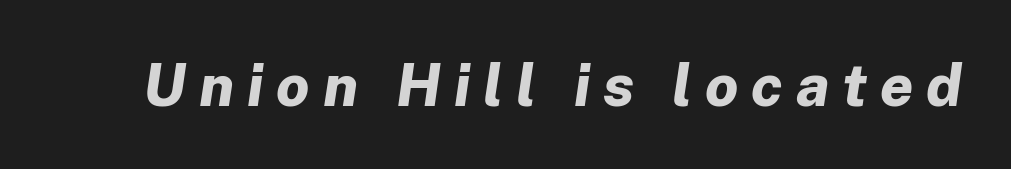
The image shows 59 px bold type, italic (leaning right); set unusually wide letter spacing (+0.22 em), not underlined; low stroke contrast and a medium x-height.
